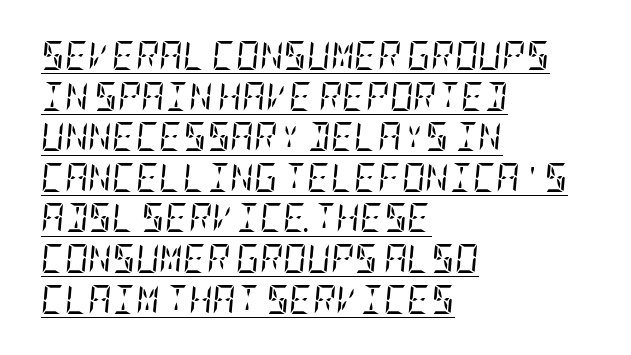
Q: Is the text bold? A: No.
Q: Is the text italic (slanted)? A: Yes, it leans right by about 5 degrees.
Q: Is the typeface a serif or a sans-serif typeface? A: Serif.
Q: Is the text underlined? A: Yes.
Q: How is the paragraph aligned? A: Left-aligned.
Q: Is the spacing between letters normal or unusually wide? A: Normal.
Q: Is the spacing between lines tight, normal or loose? A: Normal.
Q: Width (condensed, normal, or wide)? A: Condensed.
Q: Stroke contrast? A: Low.
Q: x-height? A: Large.
